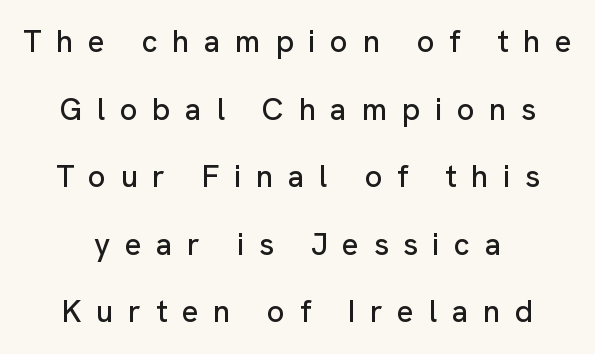
Is there much room between lines? Yes — plenty of vertical air separates them. Honestly, the letter spacing is so wide it's the main thing you notice. Plain, unruled lines of type. These lines are rendered in a variable-pitch font. The face used here is a sans, in the tradition of grotesques and geometrics. A typesetter would mark this as roman, not italic.
